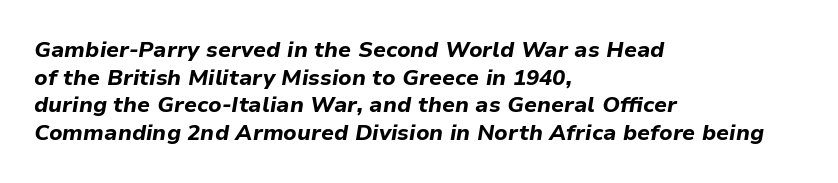
The image shows 22 px bold type, italic (leaning right); set left-aligned, normal line spacing (1.26x), normal letter spacing, not underlined.
